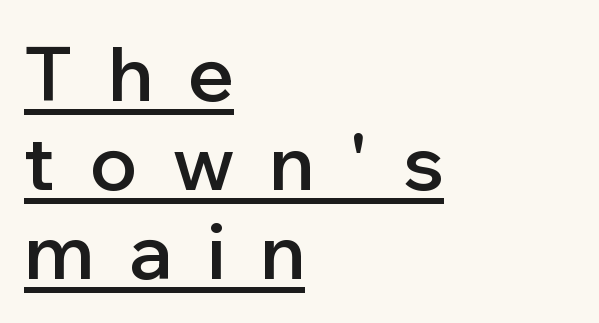
{"serif": "no", "italic": "no", "bold": "semi", "weight": "semibold", "width": "normal", "stroke_contrast": "low", "x_height": "medium", "monospaced": "no", "underline": "yes", "align": "left", "line_spacing_ratio": 1.17, "letter_spacing": "wide", "letter_spacing_em": 0.46, "glyph_px": 76}
